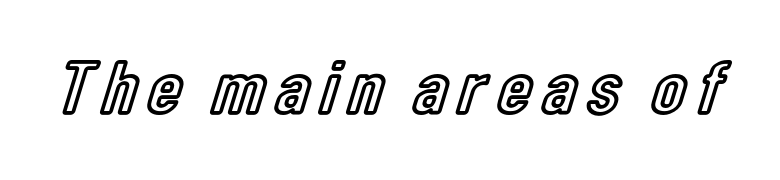
{"width": "condensed", "x_height": "medium", "monospaced": "no", "underline": "no", "glyph_px": 77}
